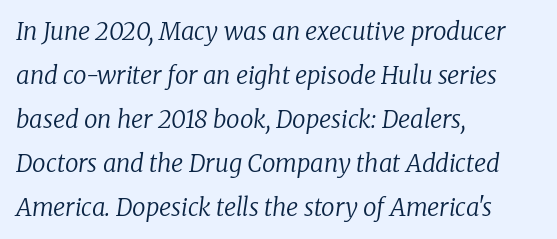
{"italic": "yes", "lean": "right", "slant_degrees": 8, "bold": "no", "underline": "no", "align": "left", "line_spacing_ratio": 1.83, "letter_spacing": "normal", "letter_spacing_em": 0.0, "glyph_px": 24}
